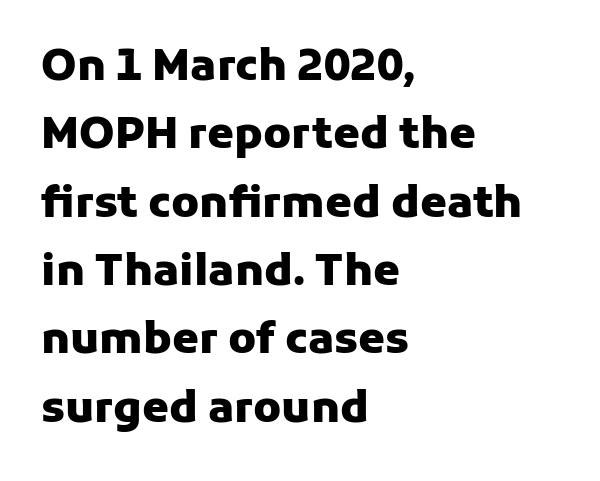
Q: Is the text bold? A: Yes.
Q: Is the text italic (slanted)? A: No, it is upright.
Q: Is the typeface a serif or a sans-serif typeface? A: Sans-serif.
Q: Is the text underlined? A: No.
Q: How is the paragraph aligned? A: Left-aligned.
Q: Is the spacing between letters normal or unusually wide? A: Normal.
Q: Is the spacing between lines tight, normal or loose? A: Normal.
Q: Width (condensed, normal, or wide)? A: Normal.
Q: Stroke contrast? A: Low.
Q: x-height? A: Medium.
Q: Monospaced? A: No.
